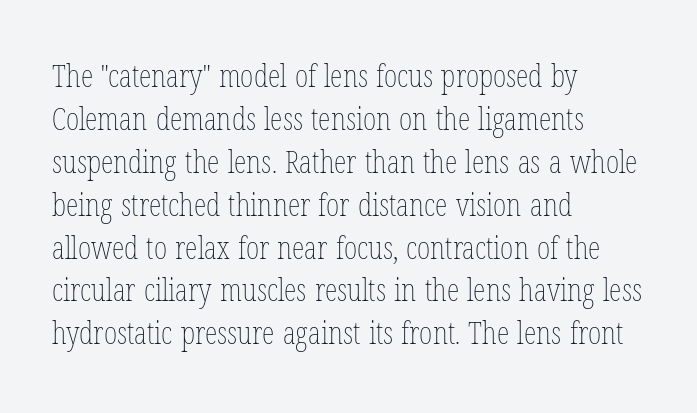
{"italic": "no", "bold": "no", "weight": "thin", "width": "condensed", "stroke_contrast": "low", "x_height": "medium", "monospaced": "no", "underline": "no", "align": "left", "line_spacing": "normal", "line_spacing_ratio": 1.34, "letter_spacing": "normal", "letter_spacing_em": 0.0, "glyph_px": 32}
